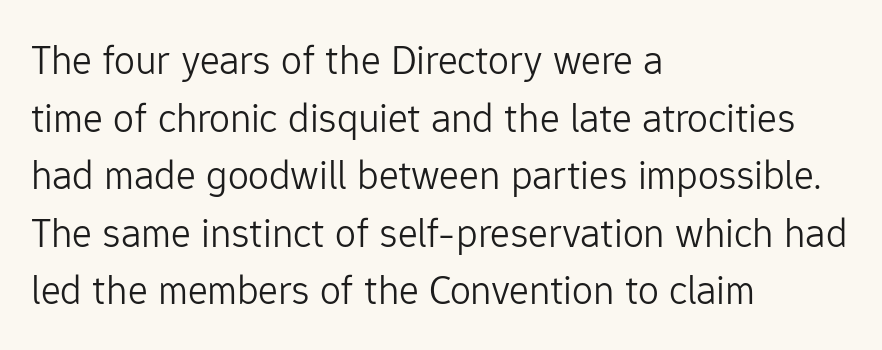
The image shows 42 px light sans-serif type, upright; set left-aligned, normal line spacing (1.37x), normal letter spacing, not underlined; low stroke contrast and a medium x-height.
